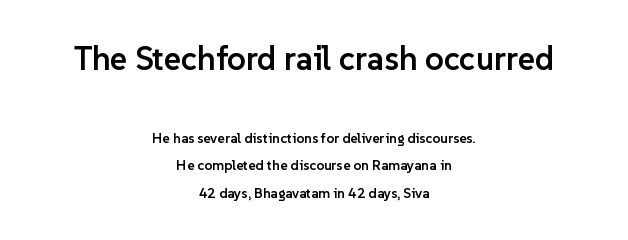
The image shows 33 px semibold sans-serif type, upright; set centered, loose line spacing (1.98x), normal letter spacing, not underlined; the first (top) block is 2.36x larger; low stroke contrast and a medium x-height.
